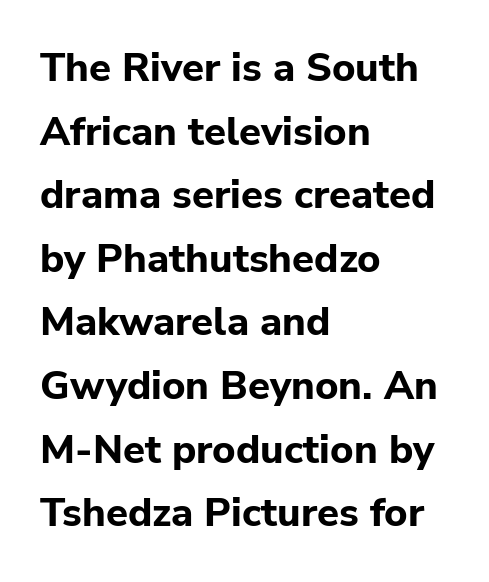
The image shows 40 px bold sans-serif type, upright; set left-aligned, normal line spacing (1.59x), normal letter spacing, not underlined; low stroke contrast and a medium x-height.
